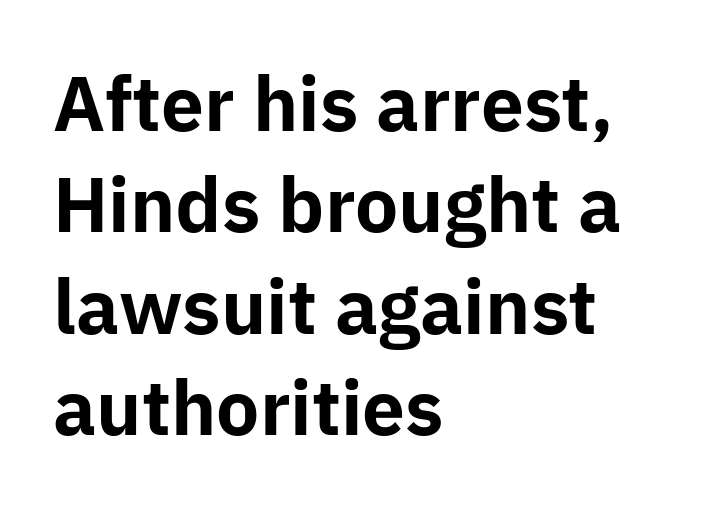
Q: Is the text bold? A: Yes.
Q: Is the text italic (slanted)? A: No, it is upright.
Q: Is the typeface a serif or a sans-serif typeface? A: Sans-serif.
Q: Is the text underlined? A: No.
Q: How is the paragraph aligned? A: Left-aligned.
Q: Is the spacing between letters normal or unusually wide? A: Normal.
Q: Is the spacing between lines tight, normal or loose? A: Normal.
Q: Width (condensed, normal, or wide)? A: Normal.
Q: Stroke contrast? A: Low.
Q: x-height? A: Medium.
Q: Monospaced? A: No.
